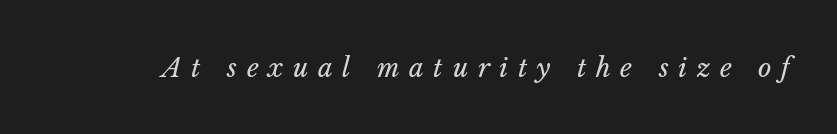
Q: Is the text bold? A: No.
Q: Is the text italic (slanted)? A: Yes, it leans right by about 14 degrees.
Q: Is the text underlined? A: No.
Q: Is the spacing between letters normal or unusually wide? A: Unusually wide.
